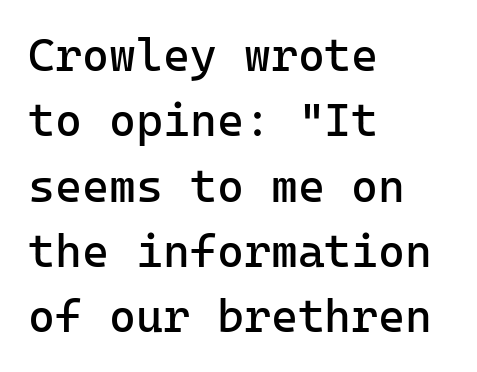
Q: Is the text bold? A: No.
Q: Is the text italic (slanted)? A: No, it is upright.
Q: Is the typeface a serif or a sans-serif typeface? A: Sans-serif.
Q: Is the text underlined? A: No.
Q: How is the paragraph aligned? A: Left-aligned.
Q: Is the spacing between letters normal or unusually wide? A: Normal.
Q: Is the spacing between lines tight, normal or loose? A: Normal.
Q: Width (condensed, normal, or wide)? A: Normal.
Q: Stroke contrast? A: Low.
Q: x-height? A: Medium.
Q: Monospaced? A: Yes.
